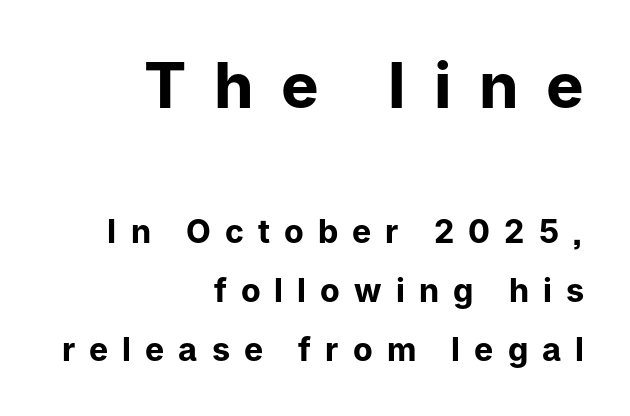
Looks like regular typesetting: each glyph gets only the width it needs. Emphasis by weight is at full strength: bold. Characters remain perfectly vertical along every line. Loose tracking; the words dissolve into strings of separated letters. A sans-serif font was chosen for this passage.
